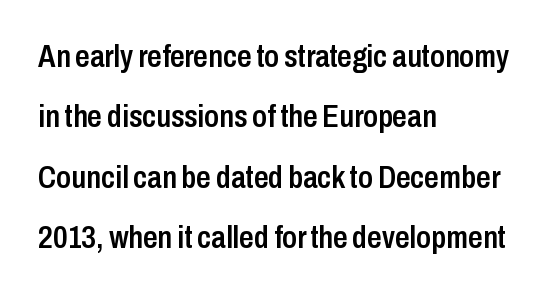
{"serif": "no", "italic": "no", "bold": "semi", "weight": "semibold", "width": "condensed", "stroke_contrast": "low", "x_height": "medium", "monospaced": "no", "underline": "no", "align": "left", "line_spacing_ratio": 1.89, "letter_spacing": "normal", "letter_spacing_em": 0.0, "glyph_px": 32}
